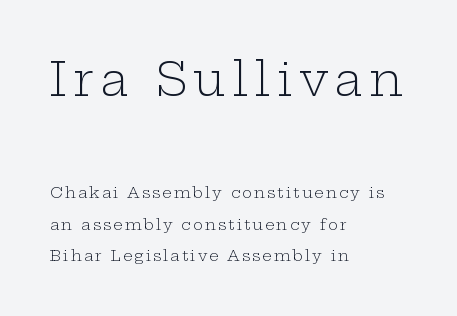
Q: Is the text bold? A: No.
Q: Is the text italic (slanted)? A: No, it is upright.
Q: Is the typeface a serif or a sans-serif typeface? A: Serif.
Q: Is the text underlined? A: No.
Q: How is the paragraph aligned? A: Left-aligned.
Q: Is the spacing between lines tight, normal or loose? A: Loose.
Q: Which block of text is set in a larger size, the first (top) or the second (bottom)? A: The first (top) one.
Q: Width (condensed, normal, or wide)? A: Wide.
Q: Stroke contrast? A: Low.
Q: x-height? A: Medium.
Q: Monospaced? A: No.
